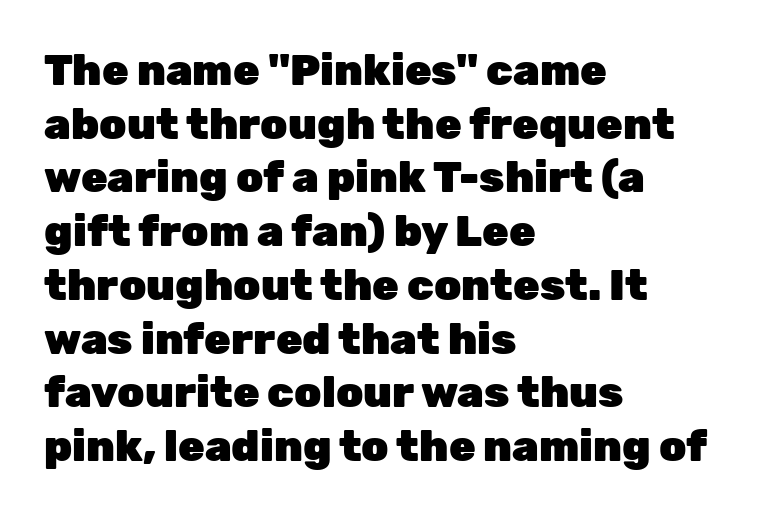
{"serif": "no", "italic": "no", "bold": "yes", "weight": "heavy", "width": "normal", "stroke_contrast": "low", "x_height": "medium", "monospaced": "no", "underline": "no", "align": "left", "line_spacing": "normal", "line_spacing_ratio": 1.25, "letter_spacing": "normal", "letter_spacing_em": 0.0, "glyph_px": 43}
